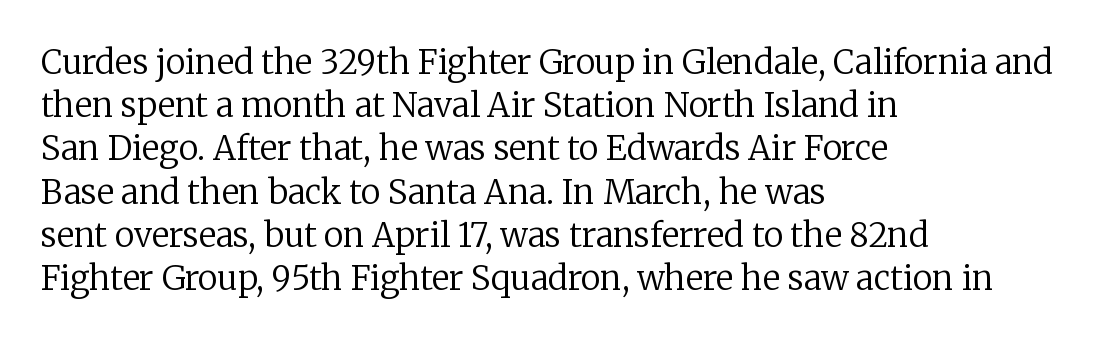
This sample keeps an unexceptional amount of space between lines. No letter is thick-stroked: the sample isn't bold. Do the characters align in a grid? No, the font is proportional. How are the letters spaced? Ordinarily, with no added tracking. Notice how the passage keeps a crisp vertical edge on the left only.
